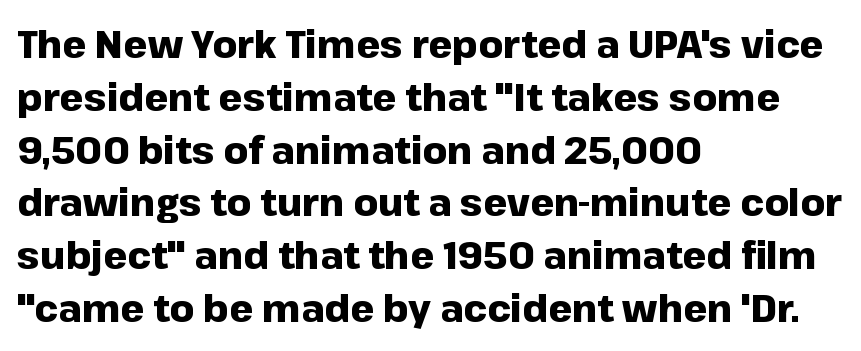
Q: Is the text bold? A: Yes.
Q: Is the text italic (slanted)? A: No, it is upright.
Q: Is the typeface a serif or a sans-serif typeface? A: Sans-serif.
Q: Is the text underlined? A: No.
Q: How is the paragraph aligned? A: Left-aligned.
Q: Is the spacing between letters normal or unusually wide? A: Normal.
Q: Is the spacing between lines tight, normal or loose? A: Normal.
Q: Width (condensed, normal, or wide)? A: Normal.
Q: Stroke contrast? A: Low.
Q: x-height? A: Medium.
Q: Monospaced? A: No.
